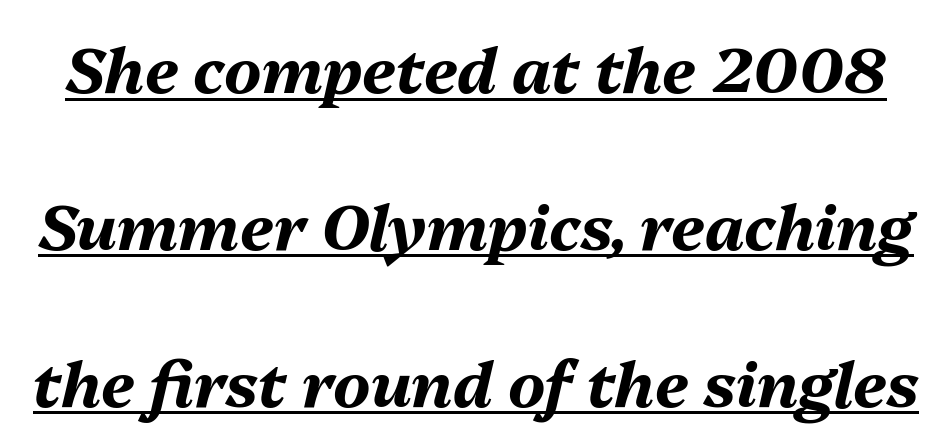
{"italic": "yes", "lean": "right", "slant_degrees": 13, "bold": "yes", "weight": "bold", "width": "normal", "stroke_contrast": "medium", "x_height": "medium", "monospaced": "no", "underline": "yes", "line_spacing": "loose", "line_spacing_ratio": 2.49, "letter_spacing": "normal", "letter_spacing_em": 0.0, "glyph_px": 63}
